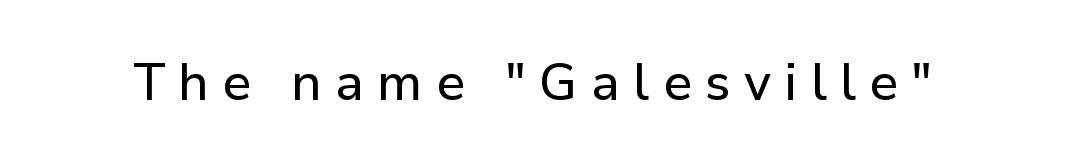
{"serif": "no", "italic": "no", "width": "normal", "stroke_contrast": "low", "x_height": "medium", "monospaced": "no", "underline": "no", "letter_spacing": "wide", "letter_spacing_em": 0.26, "glyph_px": 51}
